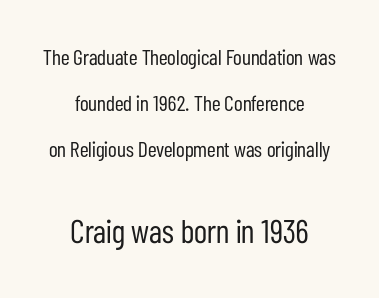
{"serif": "no", "italic": "no", "bold": "no", "weight": "regular", "width": "condensed", "stroke_contrast": "low", "x_height": "medium", "monospaced": "no", "underline": "no", "align": "center", "line_spacing": "loose", "line_spacing_ratio": 2.1, "letter_spacing": "normal", "letter_spacing_em": 0.0, "larger_block": "second", "size_ratio": 1.5, "glyph_px": 33}
